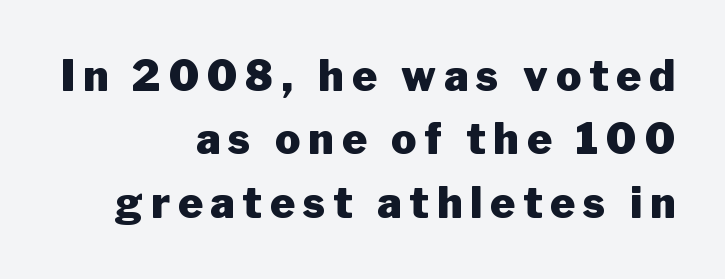
{"serif": "no", "italic": "no", "bold": "yes", "weight": "heavy", "width": "normal", "stroke_contrast": "low", "x_height": "medium", "monospaced": "no", "underline": "no", "align": "right", "line_spacing": "normal", "line_spacing_ratio": 1.51, "glyph_px": 42}
